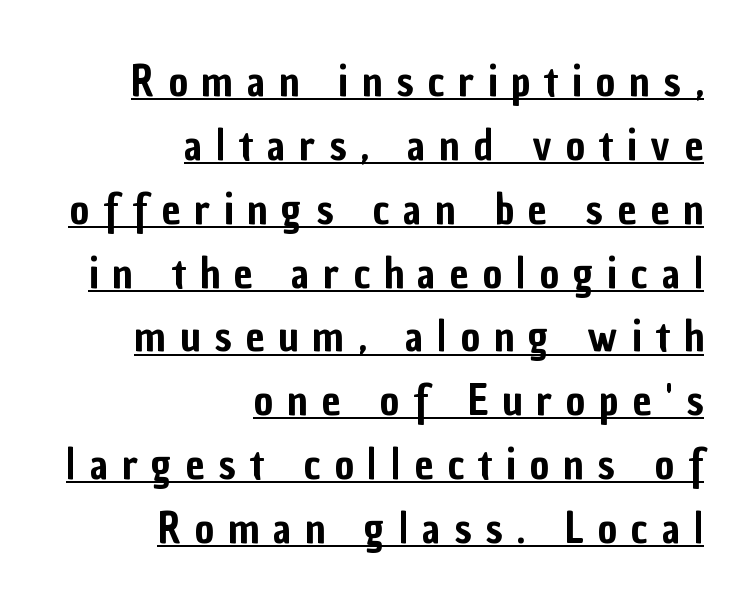
{"serif": "no", "italic": "no", "width": "condensed", "stroke_contrast": "low", "x_height": "medium", "monospaced": "no", "underline": "yes", "align": "right", "line_spacing": "normal", "line_spacing_ratio": 1.52, "letter_spacing": "wide", "letter_spacing_em": 0.33, "glyph_px": 42}
